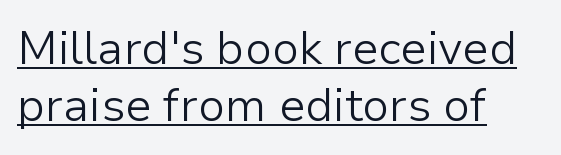
The typography opts for an upright posture over an oblique one. The letters look calm and open, with moderate or lighter stems. A typesetter would call this proportional, since set widths differ per character. How are the letters spaced? Ordinarily, with no added tracking. Type style note: lacks serifs. Notice how a bar underscores the lettering throughout.
